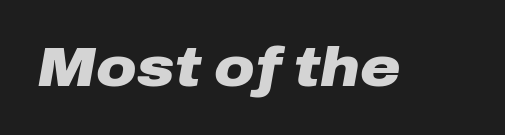
The image shows 55 px heavy, wide type, italic (leaning right); set normal letter spacing, not underlined; low stroke contrast and a medium x-height.
